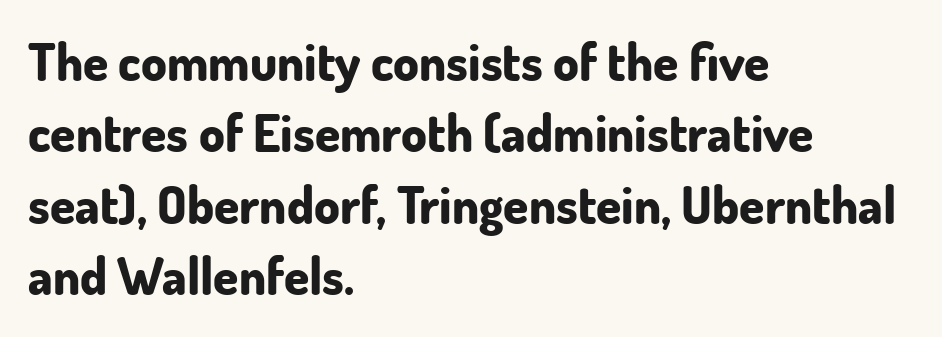
The image shows 51 px bold sans-serif type, upright; set left-aligned, normal line spacing (1.4x), normal letter spacing, not underlined; low stroke contrast and a small x-height.
